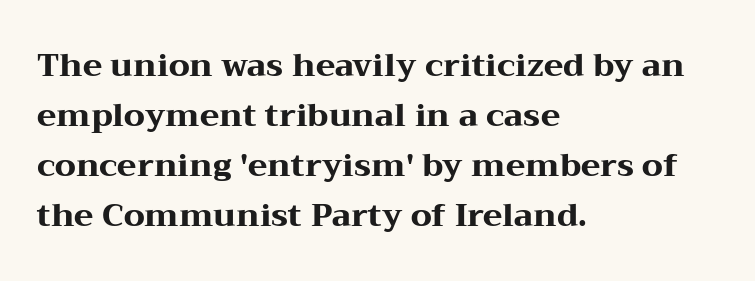
{"serif": "yes", "italic": "no", "bold": "yes", "weight": "heavy", "width": "wide", "stroke_contrast": "medium", "x_height": "medium", "monospaced": "no", "underline": "no", "align": "left", "line_spacing": "normal", "line_spacing_ratio": 1.56, "letter_spacing": "normal", "letter_spacing_em": 0.0, "glyph_px": 32}
